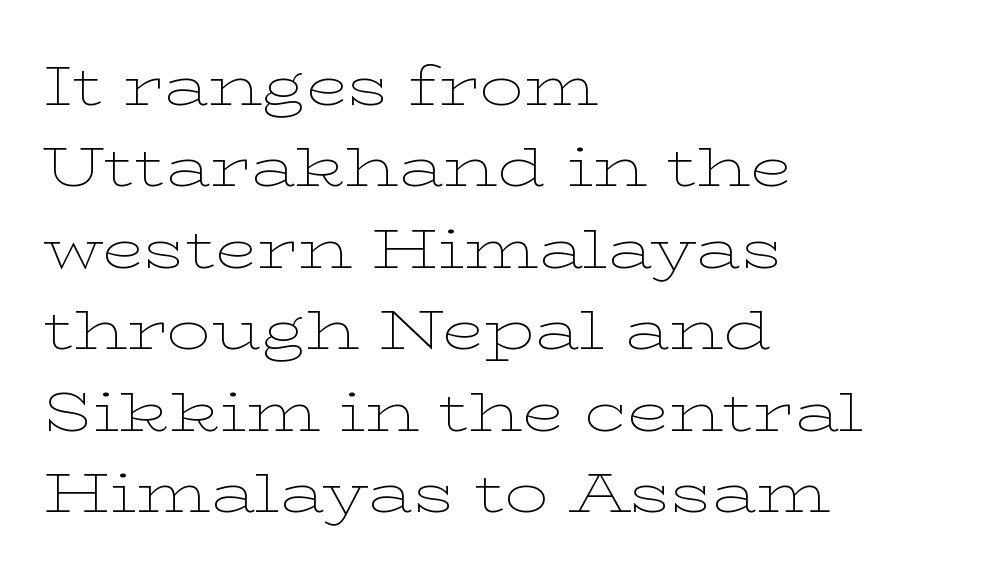
{"serif": "yes", "italic": "no", "bold": "no", "weight": "thin", "width": "wide", "stroke_contrast": "low", "x_height": "medium", "monospaced": "no", "underline": "no", "align": "left", "line_spacing": "normal", "line_spacing_ratio": 1.48, "letter_spacing": "normal", "letter_spacing_em": 0.0, "glyph_px": 55}
